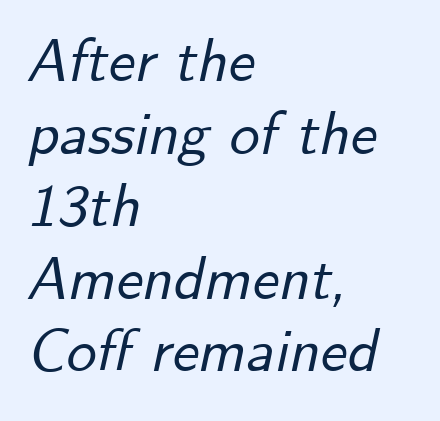
Q: Is the text italic (slanted)? A: Yes, it leans right by about 12 degrees.
Q: Is the text underlined? A: No.
Q: How is the paragraph aligned? A: Left-aligned.
Q: Is the spacing between letters normal or unusually wide? A: Normal.
Q: Width (condensed, normal, or wide)? A: Normal.
Q: Stroke contrast? A: Low.
Q: x-height? A: Small.
Q: Monospaced? A: No.
